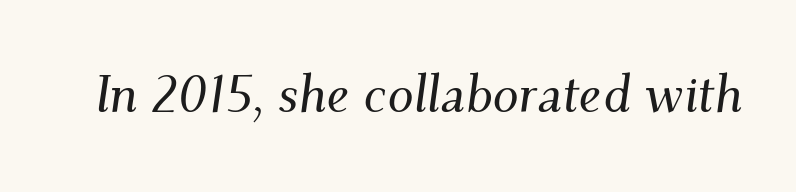
No word sits above an underline. The line texture is even and compact thanks to regular tracking. The font's italic variant was chosen for this text. Think of a printed novel: that variable character pitch is what you see here. Each letter's strokes conclude with small projecting serifs.
